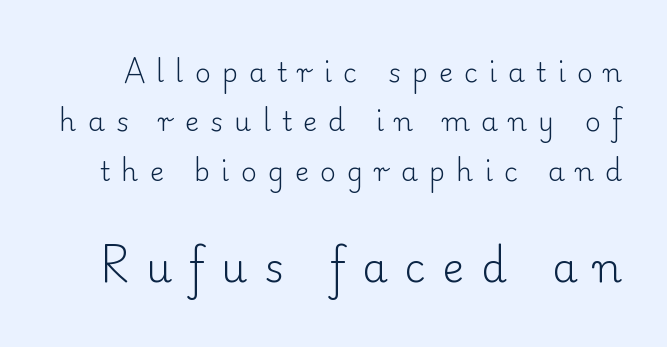
The image shows 41 px light type, upright; set line spacing 1.83x, unusually wide letter spacing (+0.41 em), not underlined; the second (bottom) block is 1.52x larger; low stroke contrast and a small x-height.
